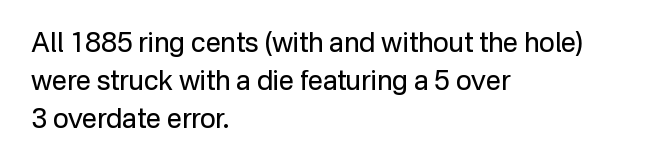
Q: Is the text bold? A: No.
Q: Is the text italic (slanted)? A: No, it is upright.
Q: Is the text underlined? A: No.
Q: How is the paragraph aligned? A: Left-aligned.
Q: Is the spacing between letters normal or unusually wide? A: Normal.
Q: Is the spacing between lines tight, normal or loose? A: Normal.
